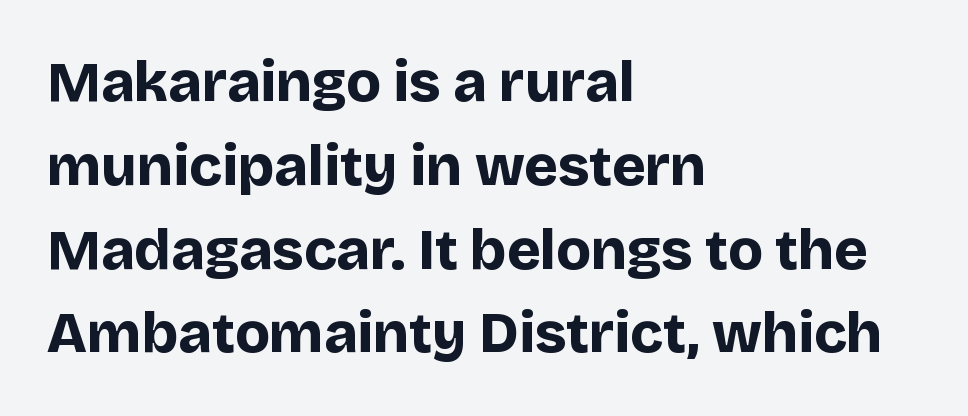
The image shows 57 px bold sans-serif type, upright; set left-aligned, normal line spacing (1.47x), normal letter spacing, not underlined; low stroke contrast and a large x-height.
